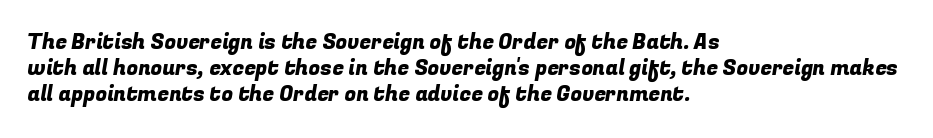
The image shows 21 px text type; set left-aligned, normal line spacing (1.25x), normal letter spacing, not underlined.
